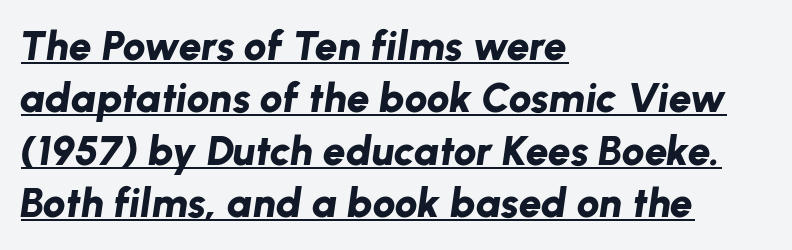
The image shows 41 px bold type, italic (leaning right); set left-aligned, normal line spacing (1.28x), normal letter spacing, underlined; low stroke contrast and a medium x-height.
